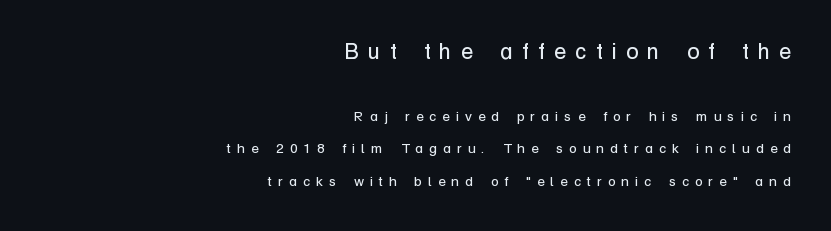
{"italic": "no", "bold": "no", "underline": "no", "align": "right", "line_spacing": "loose", "line_spacing_ratio": 2.33, "letter_spacing": "wide", "letter_spacing_em": 0.43, "larger_block": "first", "size_ratio": 1.57, "glyph_px": 22}
